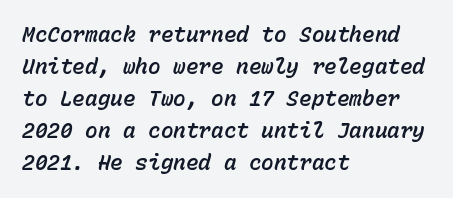
The image shows 21 px text type, italic (leaning right); set left-aligned, normal line spacing (1.52x), normal letter spacing, not underlined.
